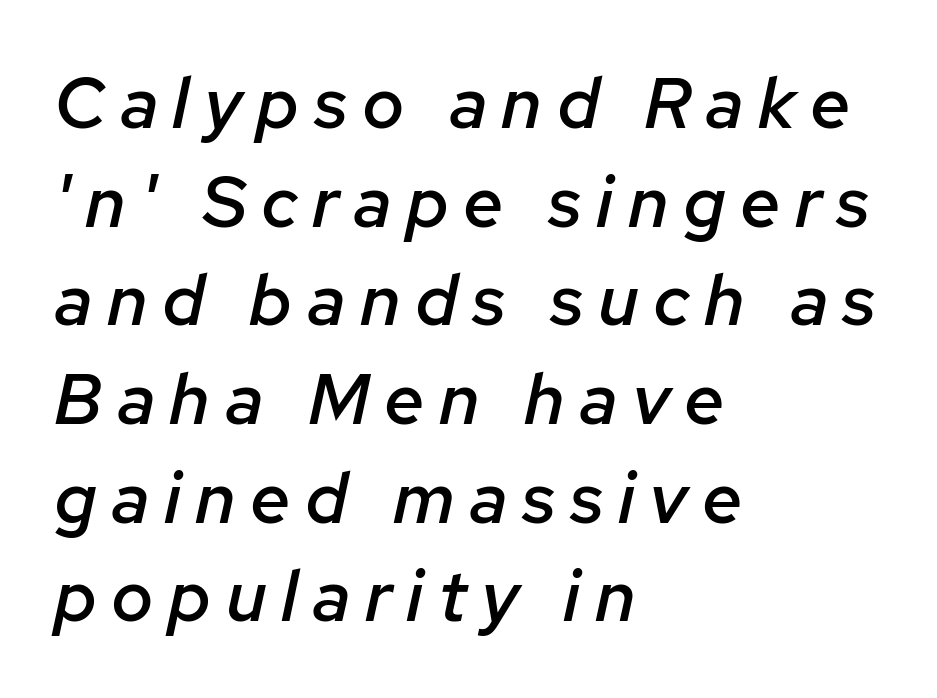
The zone under the glyphs is completely vacant. The tracking jumps out immediately: characters are airy and widely separated. Each glyph is drawn with semibold strokes, heavier than normal yet not fully bold. The axis of the letterforms is tilted away from vertical.
